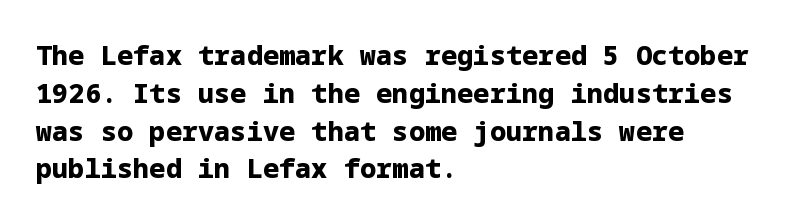
{"italic": "no", "bold": "yes", "underline": "no", "align": "left", "line_spacing": "normal", "line_spacing_ratio": 1.4, "letter_spacing": "normal", "letter_spacing_em": 0.0, "glyph_px": 27}
